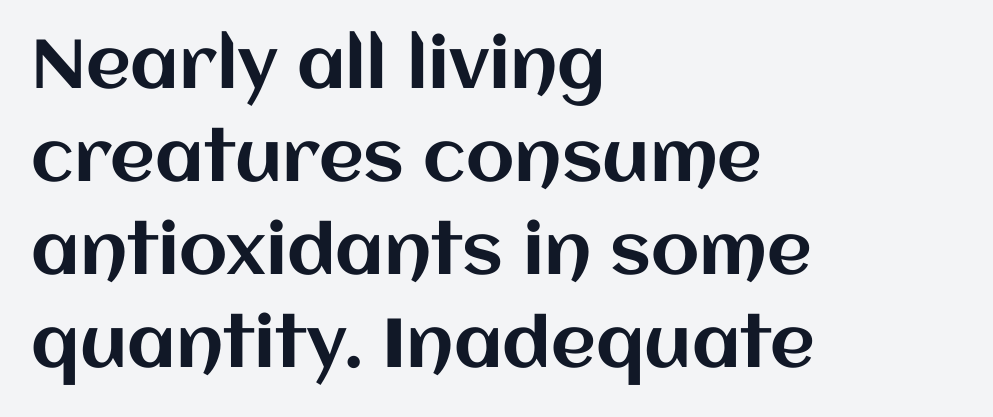
{"italic": "no", "width": "normal", "stroke_contrast": "medium", "x_height": "large", "monospaced": "no", "underline": "no", "align": "left", "line_spacing": "normal", "line_spacing_ratio": 1.35, "letter_spacing": "normal", "letter_spacing_em": 0.0, "glyph_px": 69}
